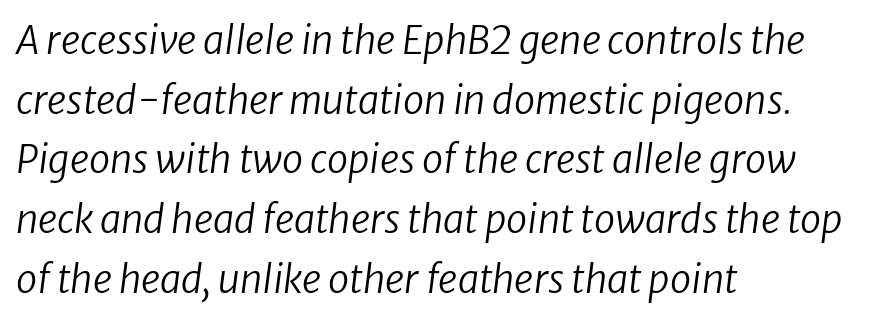
Q: Is the text bold? A: No.
Q: Is the text italic (slanted)? A: Yes, it leans right by about 8 degrees.
Q: Is the text underlined? A: No.
Q: How is the paragraph aligned? A: Left-aligned.
Q: Is the spacing between letters normal or unusually wide? A: Normal.
Q: Is the spacing between lines tight, normal or loose? A: Normal.
Q: Width (condensed, normal, or wide)? A: Normal.
Q: Stroke contrast? A: Low.
Q: x-height? A: Medium.
Q: Monospaced? A: No.
